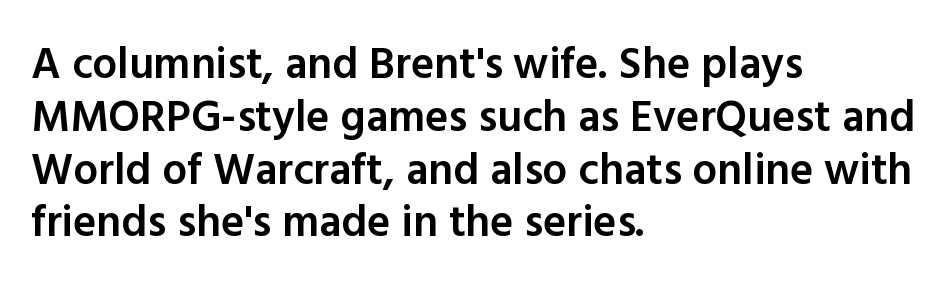
{"serif": "no", "italic": "no", "bold": "semi", "weight": "semibold", "width": "normal", "x_height": "medium", "monospaced": "no", "underline": "no", "align": "left", "line_spacing_ratio": 1.2, "letter_spacing": "normal", "letter_spacing_em": 0.0, "glyph_px": 44}
